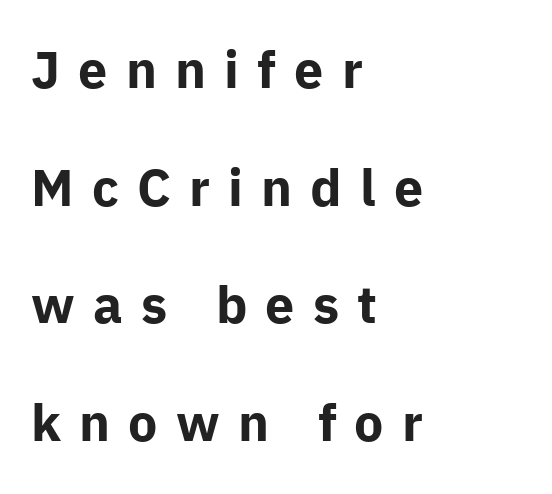
{"serif": "no", "italic": "no", "bold": "yes", "weight": "bold", "width": "normal", "stroke_contrast": "low", "x_height": "medium", "monospaced": "no", "underline": "no", "align": "left", "line_spacing": "loose", "line_spacing_ratio": 2.26, "letter_spacing": "wide", "letter_spacing_em": 0.35, "glyph_px": 52}
